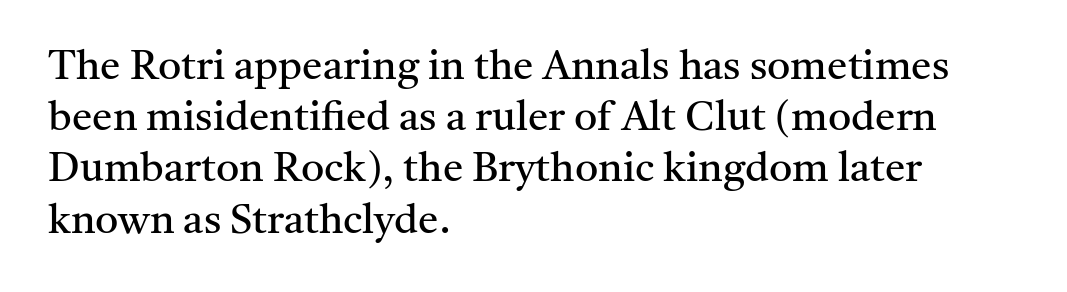
Q: Is the text bold? A: No.
Q: Is the text italic (slanted)? A: No, it is upright.
Q: Is the typeface a serif or a sans-serif typeface? A: Serif.
Q: Is the text underlined? A: No.
Q: How is the paragraph aligned? A: Left-aligned.
Q: Is the spacing between letters normal or unusually wide? A: Normal.
Q: Is the spacing between lines tight, normal or loose? A: Normal.
Q: Width (condensed, normal, or wide)? A: Normal.
Q: Stroke contrast? A: Medium.
Q: x-height? A: Medium.
Q: Monospaced? A: No.
